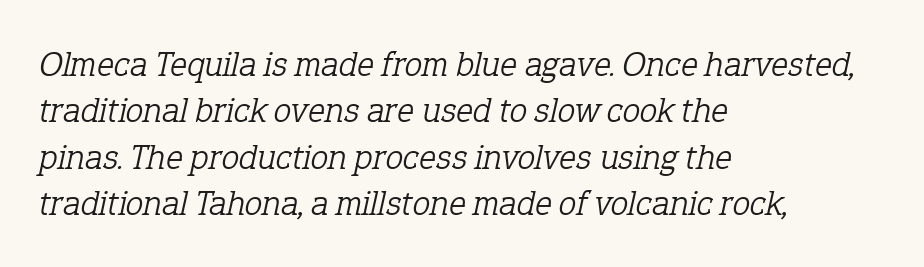
Standard letterfit; no display-style spreading of the glyphs. Stems and bowls with no extra thickness — not bold. Tall strokes in this sample are angled rather than plumb. The block of text has a typical density, with ordinary space between rows.
